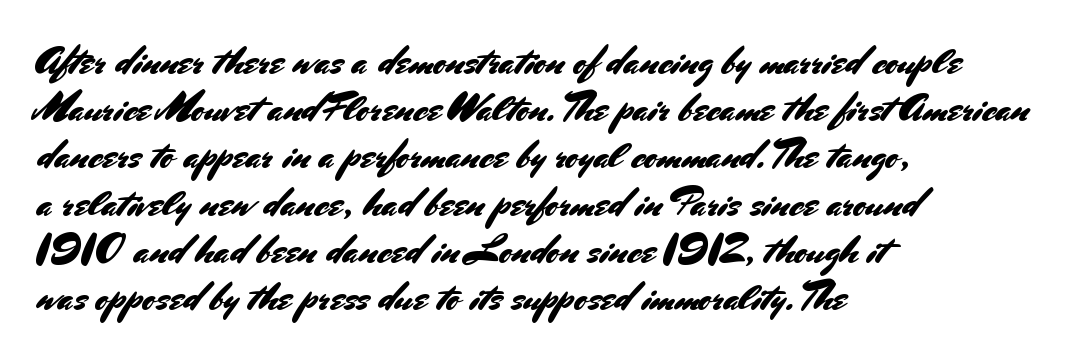
Q: Is the text italic (slanted)? A: Yes.
Q: Is the typeface a serif or a sans-serif typeface? A: Sans-serif.
Q: Is the text underlined? A: No.
Q: How is the paragraph aligned? A: Left-aligned.
Q: Is the spacing between letters normal or unusually wide? A: Normal.
Q: Width (condensed, normal, or wide)? A: Normal.
Q: Stroke contrast? A: Medium.
Q: x-height? A: Small.
Q: Monospaced? A: No.
